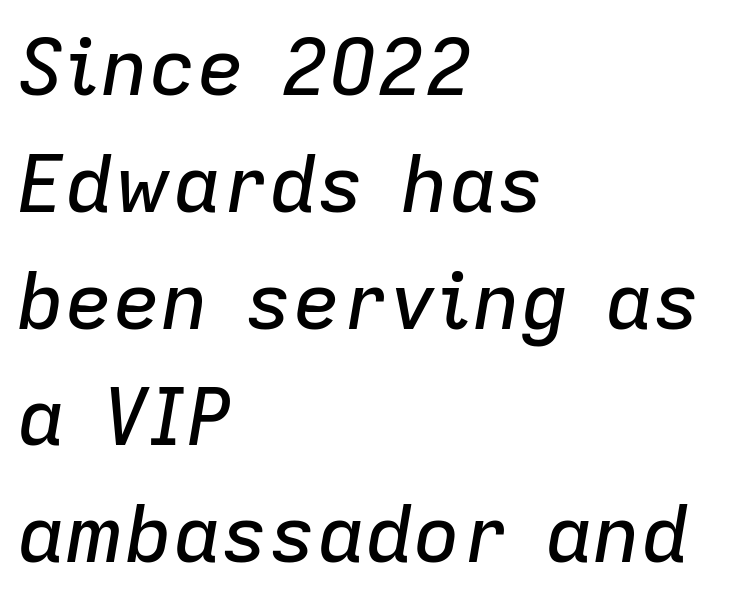
Q: Is the text italic (slanted)? A: Yes, it leans right by about 9 degrees.
Q: Is the text underlined? A: No.
Q: How is the paragraph aligned? A: Left-aligned.
Q: Is the spacing between letters normal or unusually wide? A: Normal.
Q: Is the spacing between lines tight, normal or loose? A: Normal.
Q: Width (condensed, normal, or wide)? A: Normal.
Q: Stroke contrast? A: Low.
Q: x-height? A: Medium.
Q: Monospaced? A: No.
